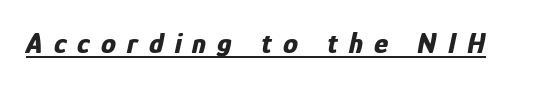
The image shows 30 px bold, condensed type, italic (leaning right); set unusually wide letter spacing (+0.37 em), underlined; low stroke contrast and a medium x-height.
